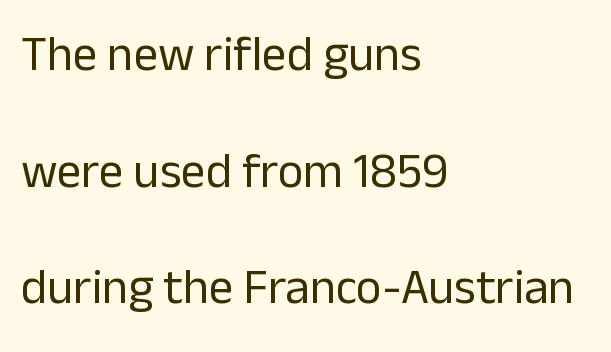
Honestly, the letter spacing is just normal — you wouldn't notice it. The weight would be labelled regular, book, light, or lighter still. The letters stand straight up with perfectly vertical stems. Varying glyph widths throughout — classic text-font behaviour. This sample uses a sans-serif face. If you drew a ruler down the left edge, every line would touch it.
